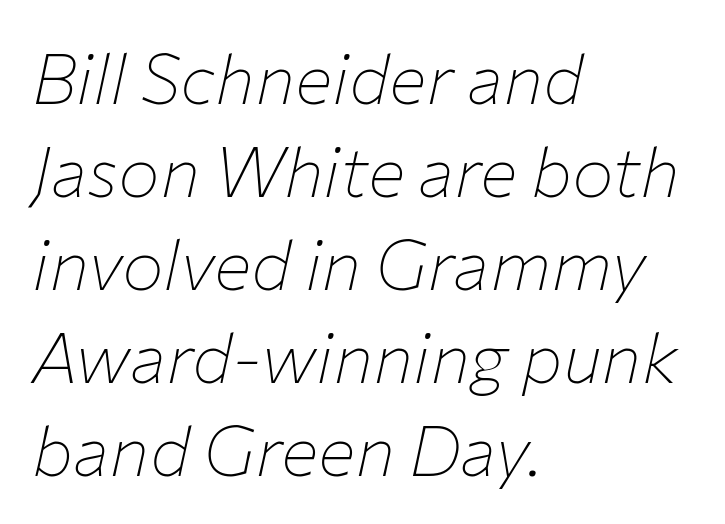
{"italic": "yes", "lean": "right", "slant_degrees": 12, "bold": "no", "weight": "thin", "width": "normal", "stroke_contrast": "low", "x_height": "medium", "monospaced": "no", "underline": "no", "align": "left", "line_spacing": "normal", "line_spacing_ratio": 1.33, "letter_spacing": "normal", "letter_spacing_em": 0.0, "glyph_px": 70}
